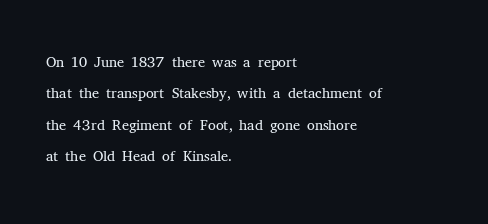
{"italic": "no", "bold": "no", "underline": "no", "align": "left", "line_spacing": "normal", "line_spacing_ratio": 1.43, "letter_spacing": "normal", "letter_spacing_em": 0.0, "glyph_px": 22}
